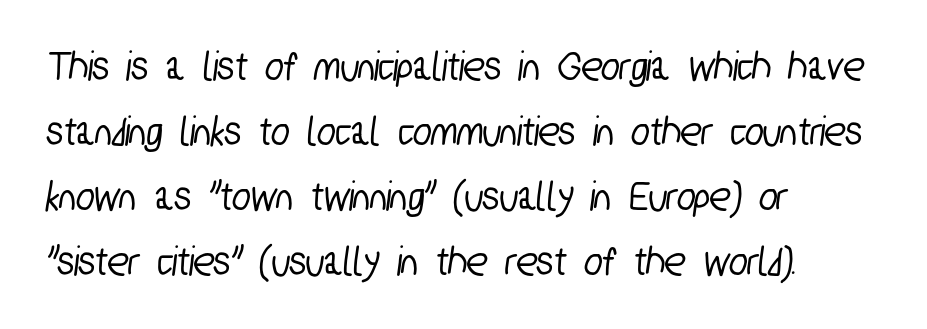
The image shows 43 px condensed sans-serif type; set left-aligned, normal line spacing (1.51x), normal letter spacing, not underlined; low stroke contrast and a medium x-height.
